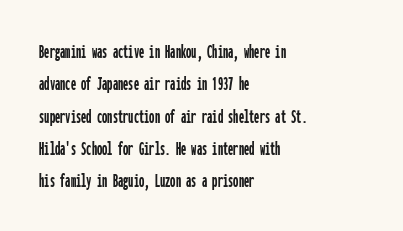
The image shows 21 px text type, upright; set left-aligned, normal line spacing (1.54x), normal letter spacing, not underlined.
